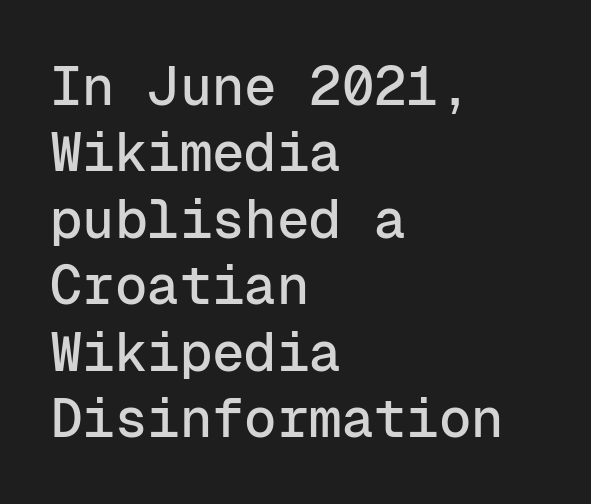
{"serif": "no", "italic": "no", "width": "normal", "stroke_contrast": "low", "x_height": "medium", "monospaced": "yes", "underline": "no", "align": "left", "line_spacing_ratio": 1.23, "letter_spacing": "normal", "letter_spacing_em": 0.0, "glyph_px": 54}
